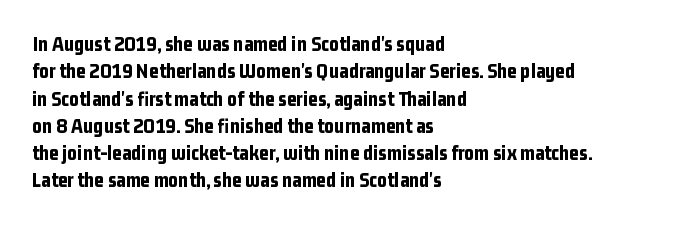
The image shows 21 px bold type, upright; set left-aligned, normal line spacing (1.3x), normal letter spacing, not underlined.
